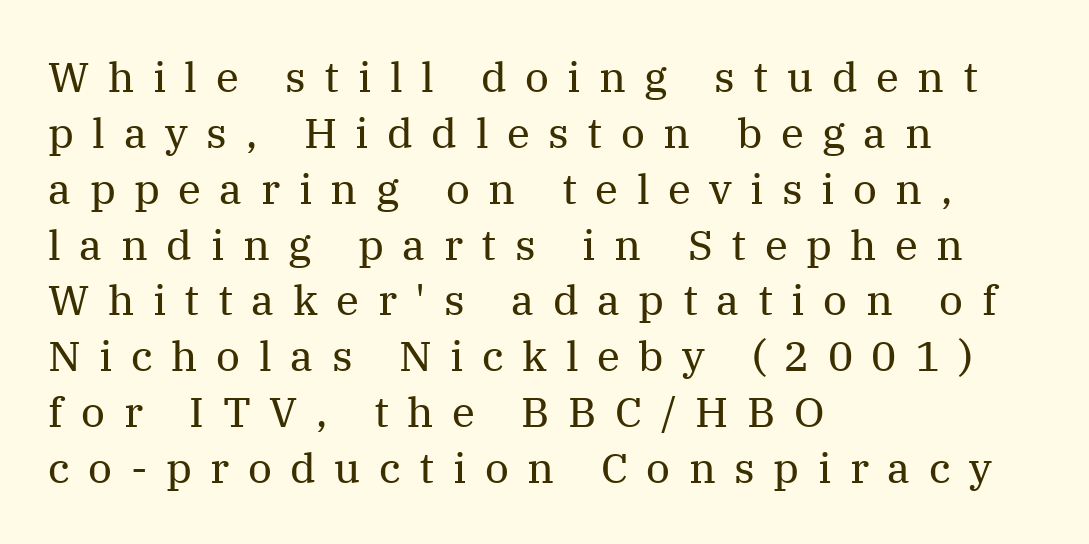
Q: Is the text bold? A: No.
Q: Is the text italic (slanted)? A: No, it is upright.
Q: Is the typeface a serif or a sans-serif typeface? A: Serif.
Q: Is the text underlined? A: No.
Q: How is the paragraph aligned? A: Left-aligned.
Q: Is the spacing between letters normal or unusually wide? A: Unusually wide.
Q: Is the spacing between lines tight, normal or loose? A: Normal.
Q: Width (condensed, normal, or wide)? A: Normal.
Q: Stroke contrast? A: Medium.
Q: x-height? A: Medium.
Q: Monospaced? A: No.
